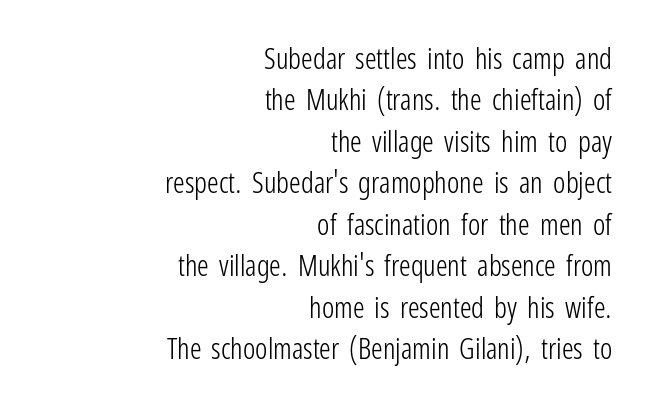
The image shows 29 px light, condensed sans-serif type, upright; set right-aligned, normal line spacing (1.43x), normal letter spacing, not underlined; low stroke contrast and a medium x-height.
